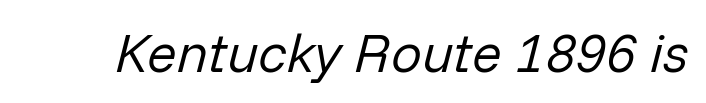
Posture: slanted. In terms of letterspacing, this is plain default setting. The zone under the glyphs is completely vacant. The weight would be labelled regular, book, light, or lighter still.
